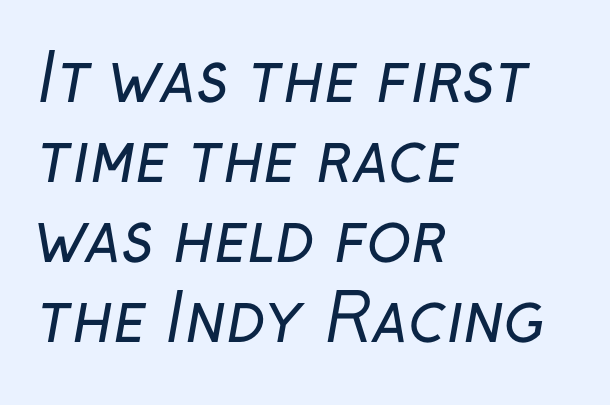
{"serif": "no", "bold": "no", "weight": "regular", "width": "normal", "stroke_contrast": "low", "x_height": "medium", "monospaced": "no", "underline": "no", "align": "left", "line_spacing_ratio": 1.23, "letter_spacing": "normal", "letter_spacing_em": 0.0, "glyph_px": 65}
